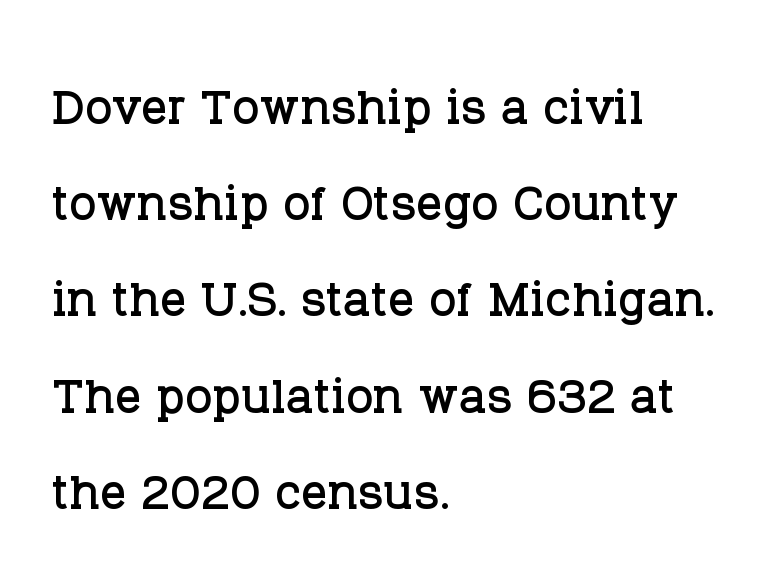
A typesetter would call this zero additional tracking. You can tell it's not italic because the verticals are truly vertical. Decoration check: the copy has no underline. Character widths vary here, with narrow letters taking less room than wide ones.
